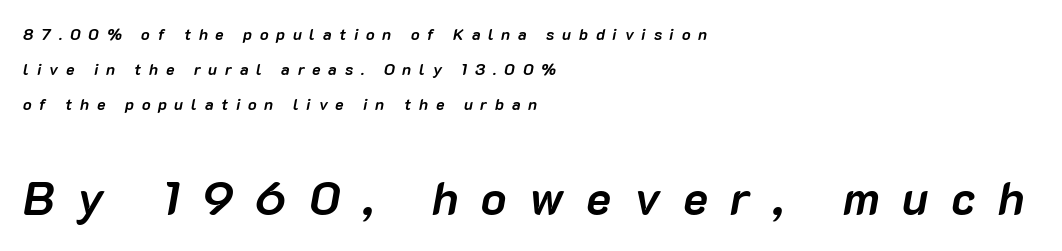
The image shows 47 px semibold type, italic (leaning right); set left-aligned, loose line spacing (2.18x), unusually wide letter spacing (+0.48 em), not underlined; the second (bottom) block is 2.94x larger; low stroke contrast and a medium x-height.
